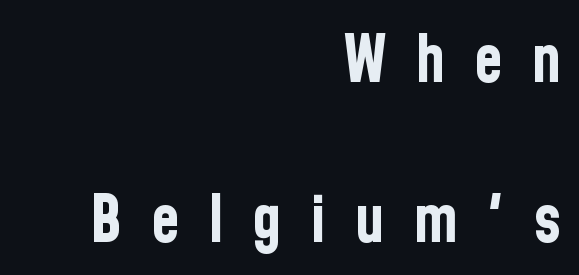
Q: Is the text bold? A: Yes.
Q: Is the text italic (slanted)? A: No, it is upright.
Q: Is the typeface a serif or a sans-serif typeface? A: Sans-serif.
Q: Is the text underlined? A: No.
Q: How is the paragraph aligned? A: Right-aligned.
Q: Is the spacing between letters normal or unusually wide? A: Unusually wide.
Q: Is the spacing between lines tight, normal or loose? A: Loose.
Q: Width (condensed, normal, or wide)? A: Condensed.
Q: Stroke contrast? A: Low.
Q: x-height? A: Medium.
Q: Monospaced? A: No.
